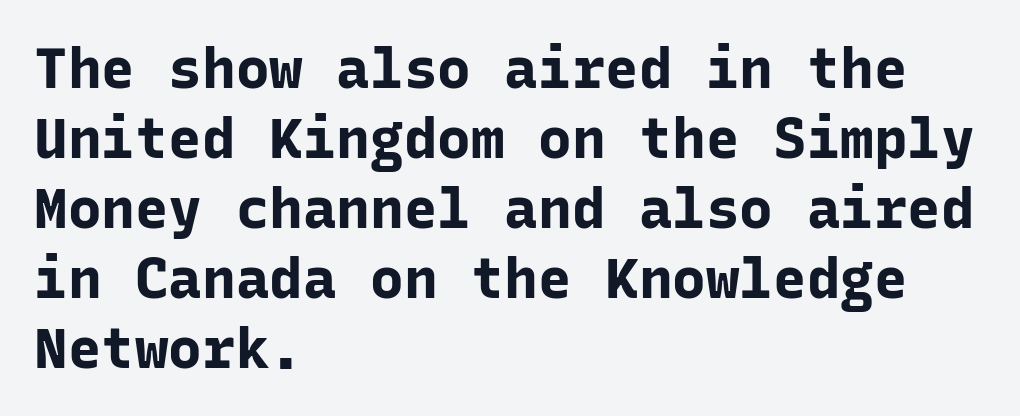
{"serif": "no", "italic": "no", "bold": "yes", "weight": "bold", "width": "normal", "stroke_contrast": "low", "x_height": "medium", "monospaced": "yes", "underline": "no", "align": "left", "line_spacing": "normal", "line_spacing_ratio": 1.25, "letter_spacing": "normal", "letter_spacing_em": 0.0, "glyph_px": 56}
